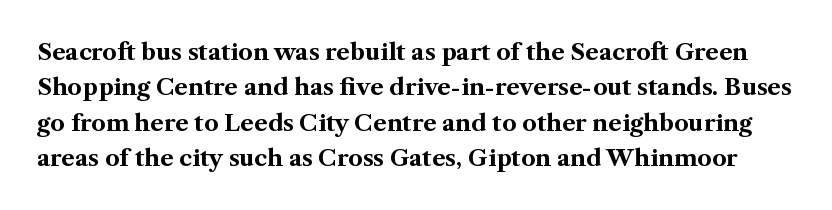
{"italic": "no", "bold": "yes", "underline": "no", "line_spacing": "normal", "line_spacing_ratio": 1.54, "letter_spacing": "normal", "letter_spacing_em": 0.0, "glyph_px": 23}
